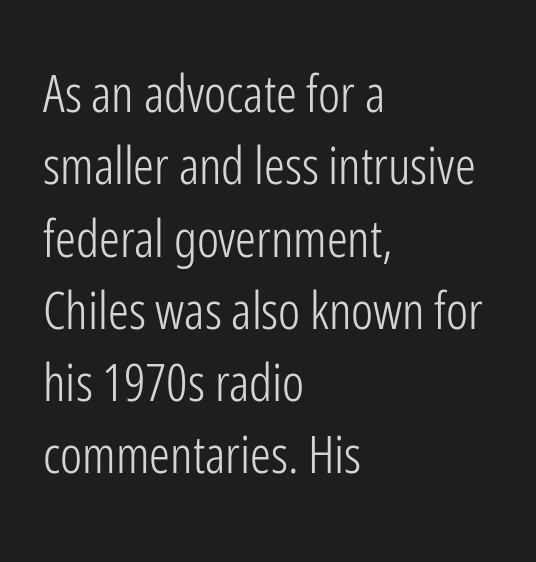
The leading is moderate, giving the passage an even texture. Caption: multi-line text, flush left, ragged right. Quick note: underline off. This sample uses an upright cut, with every glyph sitting square on the baseline. Weight: not bold — regular or lighter.
